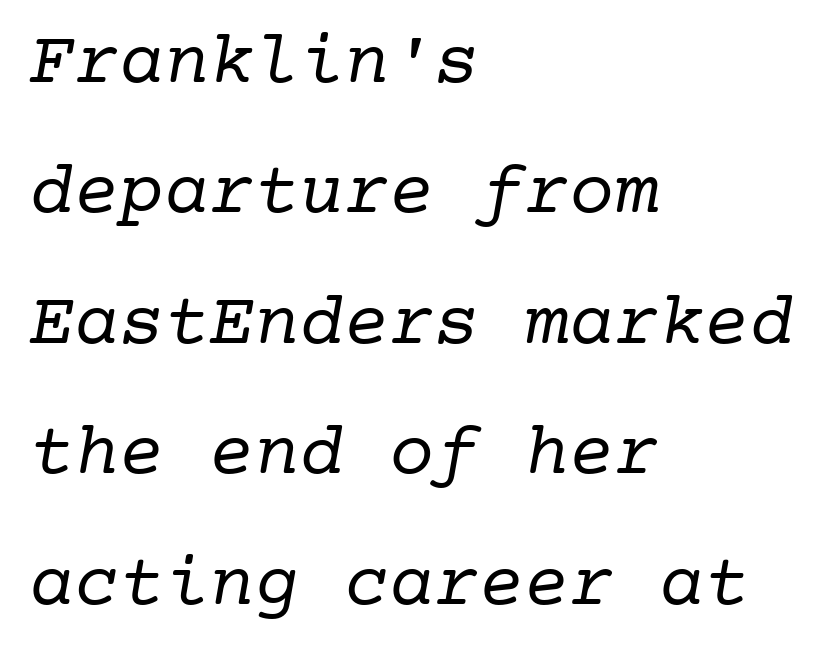
The letterforms sit shoulder to shoulder at normal distance. The designer went with a serif here, giving each stem small feet. Just letters on the line, the space beneath them empty. Layout note: lines flush left. The weight would be labelled regular, book, light, or lighter still. Do the characters align in a grid? Yes, the font is monospaced.
